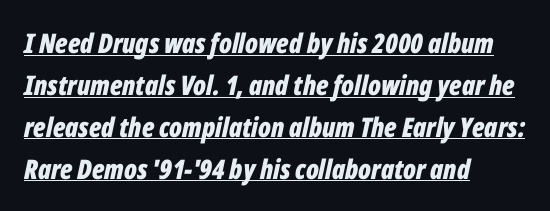
Q: Is the text bold? A: Yes.
Q: Is the text italic (slanted)? A: Yes, it leans right by about 12 degrees.
Q: Is the text underlined? A: Yes.
Q: How is the paragraph aligned? A: Left-aligned.
Q: Is the spacing between letters normal or unusually wide? A: Normal.
Q: Is the spacing between lines tight, normal or loose? A: Normal.
